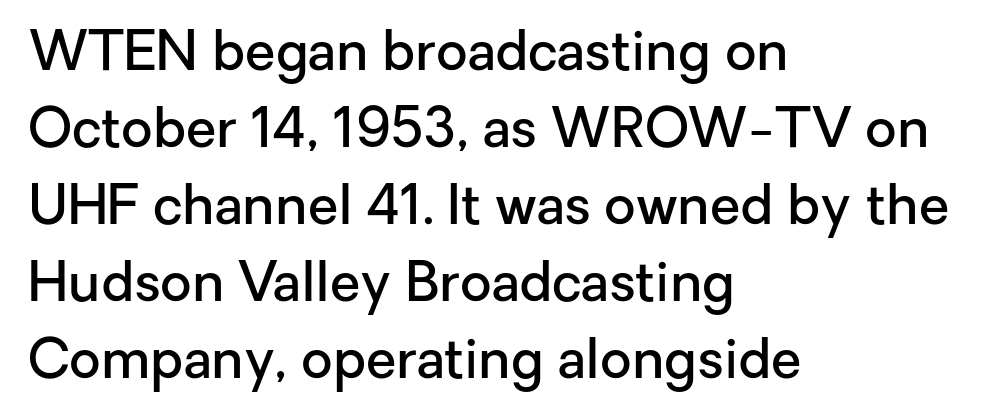
Q: Is the text bold? A: Semi-bold.
Q: Is the text italic (slanted)? A: No, it is upright.
Q: Is the typeface a serif or a sans-serif typeface? A: Sans-serif.
Q: Is the text underlined? A: No.
Q: How is the paragraph aligned? A: Left-aligned.
Q: Is the spacing between letters normal or unusually wide? A: Normal.
Q: Is the spacing between lines tight, normal or loose? A: Normal.
Q: Width (condensed, normal, or wide)? A: Normal.
Q: Stroke contrast? A: Low.
Q: x-height? A: Medium.
Q: Monospaced? A: No.
